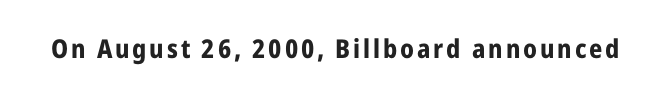
The image shows 26 px bold type, upright; set not underlined.
